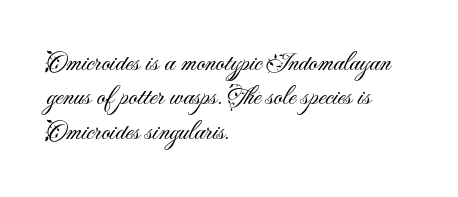
The image shows 27 px text type; set left-aligned, normal line spacing (1.27x), normal letter spacing, not underlined.
